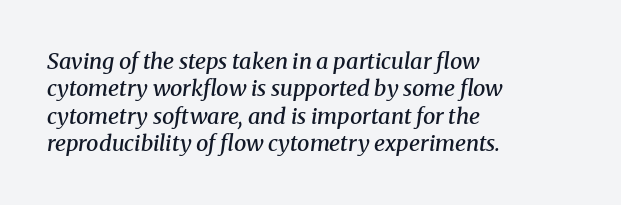
Q: Is the text bold? A: Semi-bold.
Q: Is the text italic (slanted)? A: Yes, it leans right by about 8 degrees.
Q: Is the text underlined? A: No.
Q: How is the paragraph aligned? A: Left-aligned.
Q: Is the spacing between letters normal or unusually wide? A: Normal.
Q: Is the spacing between lines tight, normal or loose? A: Normal.
